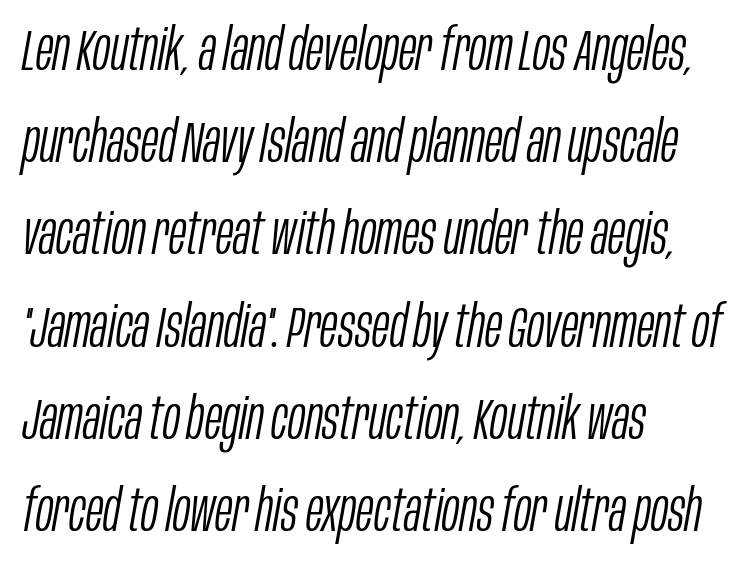
The image shows 58 px light, condensed type, italic (leaning right); set left-aligned, normal line spacing (1.59x), normal letter spacing, not underlined; low stroke contrast and a large x-height.
